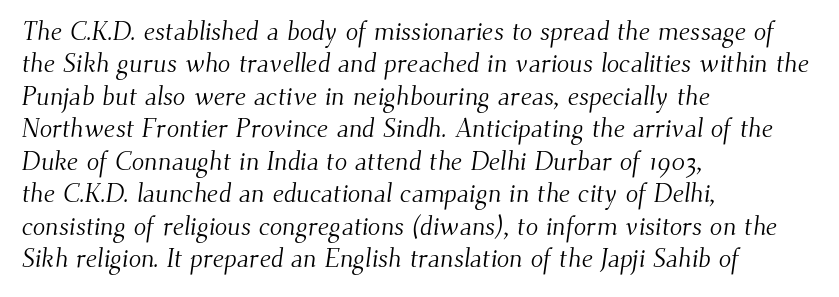
{"bold": "no", "underline": "no", "align": "left", "line_spacing": "normal", "line_spacing_ratio": 1.25, "letter_spacing": "normal", "letter_spacing_em": 0.0, "glyph_px": 26}
